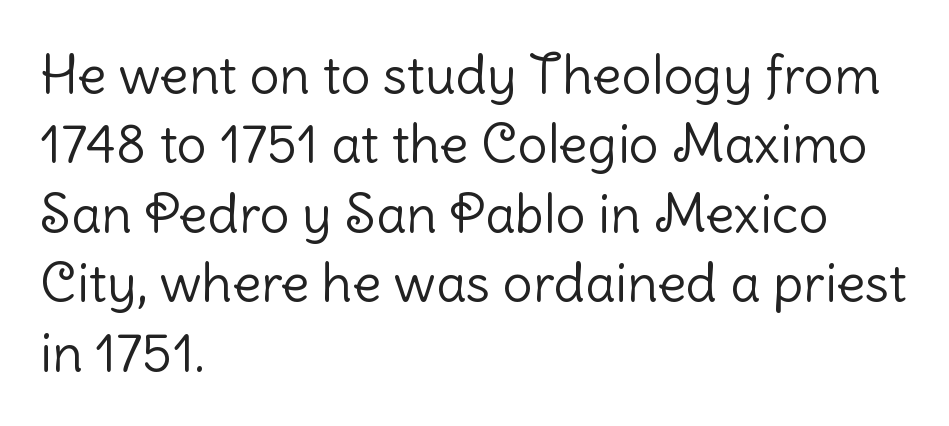
The passage shown stacks its lines at a standard gap. In CSS terms this would be text-align: left. Glance below the letters and you will spot only blank space. I'd call this a sans setting — the letters go barefoot. Letters have the restrained weight of plain body copy at most. Tall strokes in this sample are plumb rather than angled.
